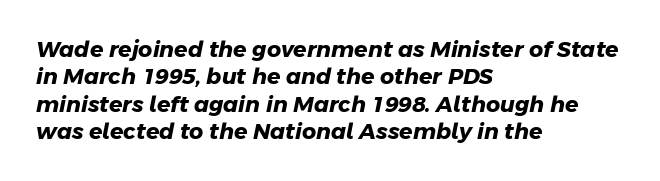
{"bold": "yes", "underline": "no", "align": "left", "line_spacing": "normal", "line_spacing_ratio": 1.25, "letter_spacing": "normal", "letter_spacing_em": 0.0, "glyph_px": 22}
